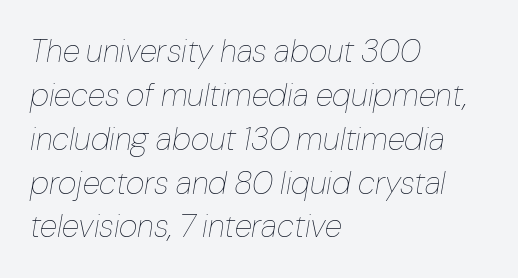
Check under the words: just untouched page. The characters are drawn with everyday or finer stroke widths. This is oblique type, the kind used for emphasis or titles. Varying glyph widths throughout — classic text-font behaviour. The rag falls on the right side of this text block. In terms of leading, this rendering sits right in the middle.
